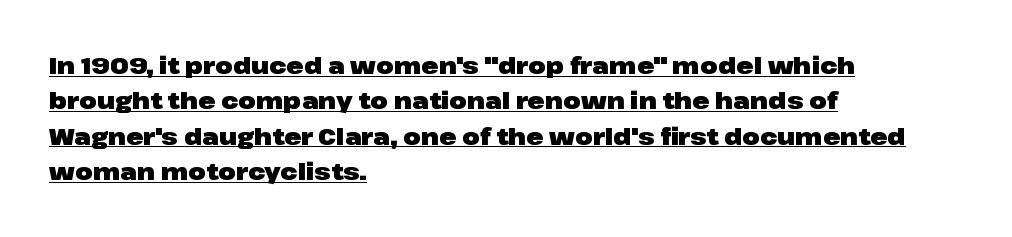
Q: Is the text bold? A: Yes.
Q: Is the text italic (slanted)? A: No, it is upright.
Q: Is the text underlined? A: Yes.
Q: How is the paragraph aligned? A: Left-aligned.
Q: Is the spacing between letters normal or unusually wide? A: Normal.
Q: Is the spacing between lines tight, normal or loose? A: Normal.
